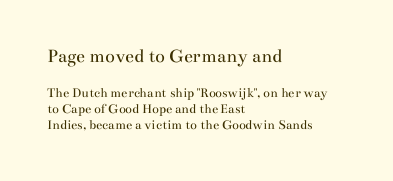
Check under the words: just untouched page. Weight: regular or lighter. A classic flush-left, rag-right setting is used for this passage. If you drew a line through each stem, it would be perfectly vertical. Is the letter spacing exaggerated? No — it looks like the ordinary default.
